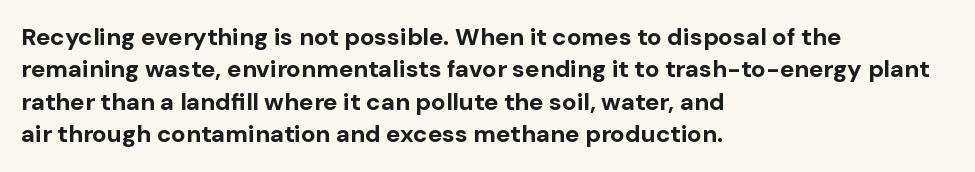
Q: Is the text bold? A: Yes.
Q: Is the text italic (slanted)? A: No, it is upright.
Q: Is the text underlined? A: No.
Q: How is the paragraph aligned? A: Left-aligned.
Q: Is the spacing between letters normal or unusually wide? A: Normal.
Q: Is the spacing between lines tight, normal or loose? A: Normal.
